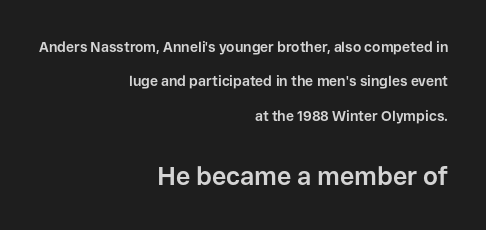
{"italic": "no", "bold": "yes", "underline": "no", "align": "right", "line_spacing": "loose", "line_spacing_ratio": 2.45, "letter_spacing": "normal", "letter_spacing_em": 0.0, "larger_block": "second", "size_ratio": 1.79, "glyph_px": 25}
